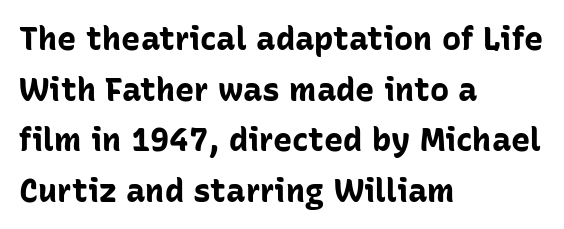
{"serif": "no", "italic": "no", "bold": "yes", "weight": "bold", "width": "normal", "stroke_contrast": "low", "x_height": "medium", "monospaced": "no", "underline": "no", "align": "left", "line_spacing": "normal", "line_spacing_ratio": 1.58, "letter_spacing": "normal", "letter_spacing_em": 0.0, "glyph_px": 32}
